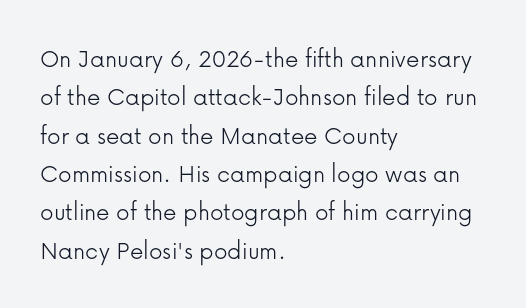
The image shows 27 px text type, upright; set left-aligned, normal line spacing (1.42x), normal letter spacing, not underlined.
